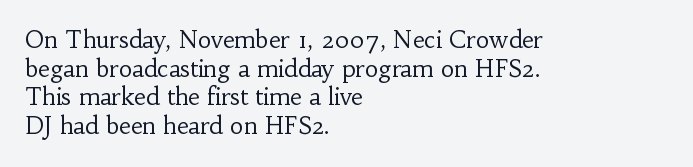
Q: Is the text bold? A: No.
Q: Is the text italic (slanted)? A: No, it is upright.
Q: Is the text underlined? A: No.
Q: How is the paragraph aligned? A: Left-aligned.
Q: Is the spacing between letters normal or unusually wide? A: Normal.
Q: Is the spacing between lines tight, normal or loose? A: Normal.
